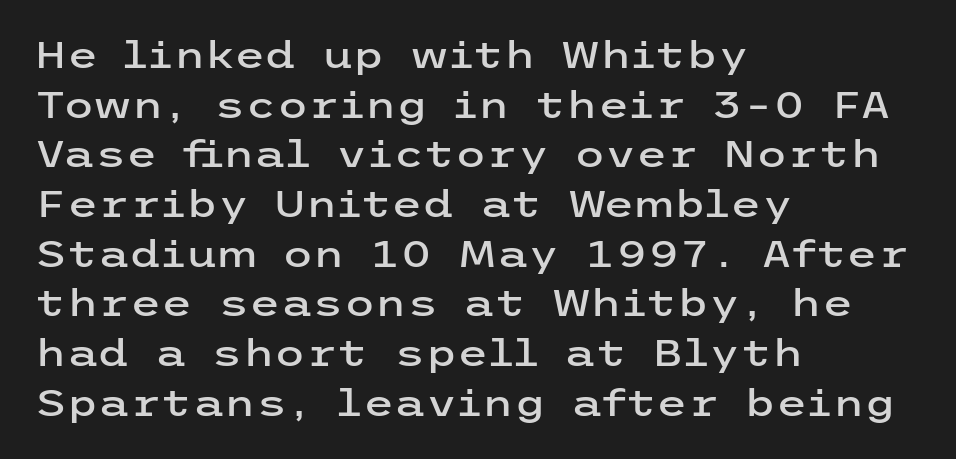
Q: Is the text italic (slanted)? A: No, it is upright.
Q: Is the typeface a serif or a sans-serif typeface? A: Sans-serif.
Q: Is the text underlined? A: No.
Q: How is the paragraph aligned? A: Left-aligned.
Q: Is the spacing between letters normal or unusually wide? A: Normal.
Q: Is the spacing between lines tight, normal or loose? A: Normal.
Q: Width (condensed, normal, or wide)? A: Wide.
Q: Stroke contrast? A: Low.
Q: x-height? A: Medium.
